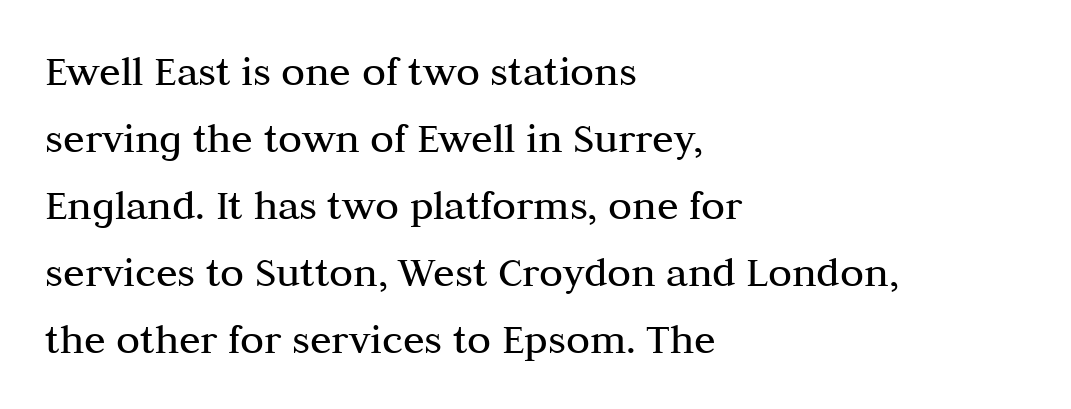
{"serif": "yes", "italic": "no", "bold": "no", "weight": "regular", "width": "normal", "stroke_contrast": "medium", "x_height": "medium", "monospaced": "no", "underline": "no", "align": "left", "line_spacing": "normal", "line_spacing_ratio": 1.52, "letter_spacing": "normal", "letter_spacing_em": 0.0, "glyph_px": 44}
